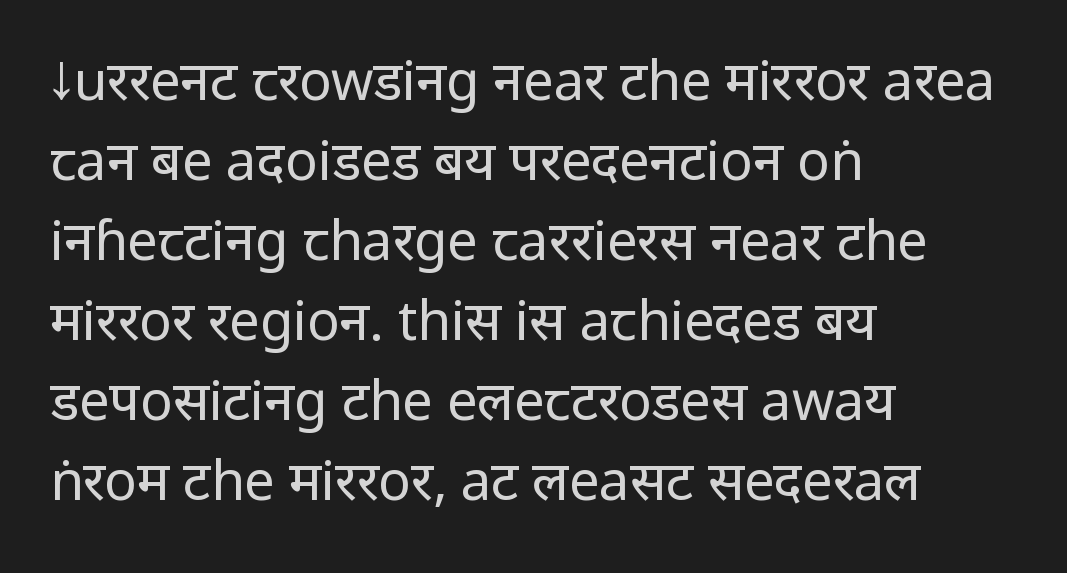
{"serif": "no", "italic": "no", "bold": "no", "weight": "regular", "width": "condensed", "stroke_contrast": "low", "x_height": "large", "monospaced": "no", "underline": "no", "align": "left", "line_spacing": "normal", "line_spacing_ratio": 1.48, "letter_spacing": "normal", "letter_spacing_em": 0.0, "glyph_px": 54}
